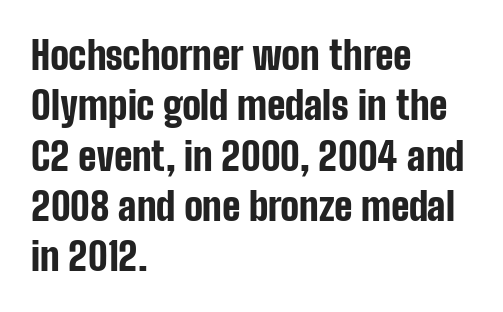
These words are printed bold, with thick strokes throughout. Underlining? Definitely not there. Each word holds together tightly as a unit, with standard inter-letter gaps. Do the characters align in a grid? No, the font is proportional. These lines are set flush left with a ragged right edge. The rows are spaced the way most documents space them.
